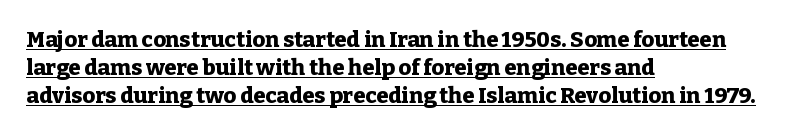
{"italic": "no", "bold": "yes", "underline": "yes", "align": "left", "line_spacing": "normal", "line_spacing_ratio": 1.27, "letter_spacing": "normal", "letter_spacing_em": 0.0, "glyph_px": 22}
